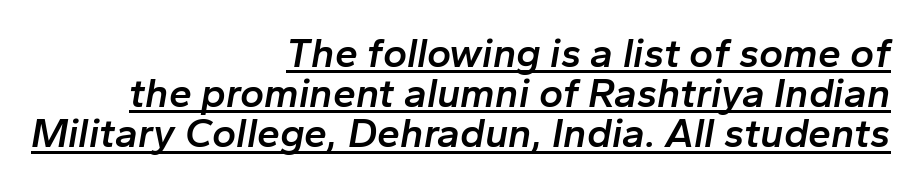
Q: Is the text bold? A: Semi-bold.
Q: Is the text italic (slanted)? A: Yes, it leans right by about 10 degrees.
Q: Is the text underlined? A: Yes.
Q: How is the paragraph aligned? A: Right-aligned.
Q: Is the spacing between letters normal or unusually wide? A: Normal.
Q: Is the spacing between lines tight, normal or loose? A: Tight.
Q: Width (condensed, normal, or wide)? A: Normal.
Q: Stroke contrast? A: Low.
Q: x-height? A: Medium.
Q: Monospaced? A: No.
